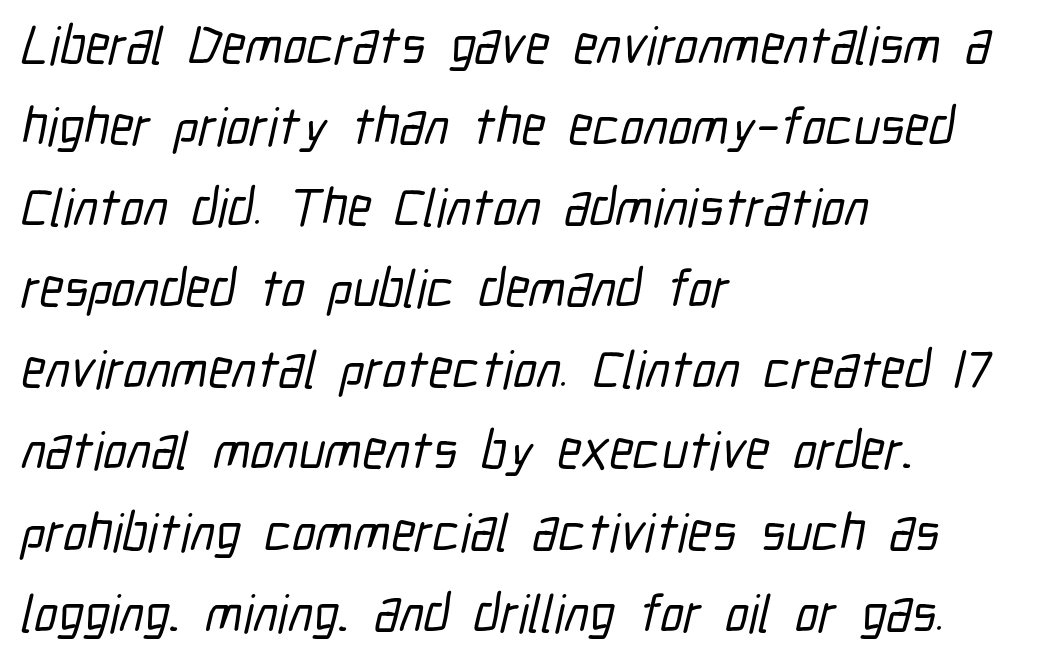
{"serif": "no", "width": "condensed", "stroke_contrast": "low", "x_height": "medium", "monospaced": "no", "underline": "no", "align": "left", "line_spacing": "normal", "line_spacing_ratio": 1.53, "letter_spacing": "normal", "letter_spacing_em": 0.0, "glyph_px": 53}
